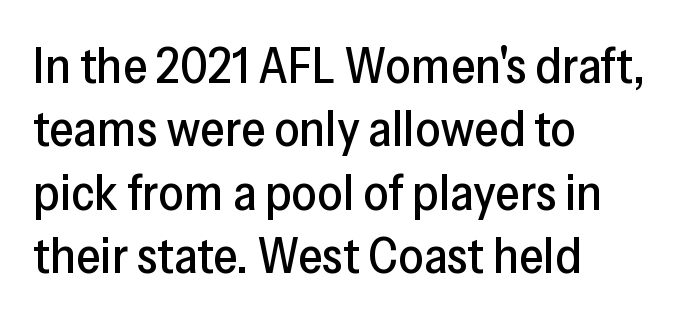
The image shows 50 px sans-serif type, upright; set left-aligned, normal line spacing (1.27x), normal letter spacing, not underlined; low stroke contrast and a medium x-height.
